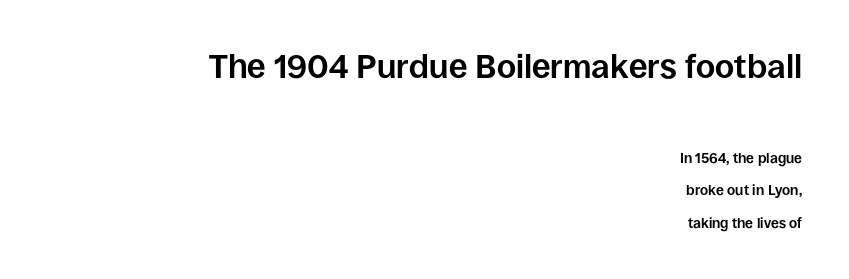
{"serif": "no", "italic": "no", "bold": "yes", "weight": "bold", "width": "normal", "stroke_contrast": "low", "x_height": "large", "monospaced": "no", "underline": "no", "align": "right", "line_spacing": "loose", "line_spacing_ratio": 2.32, "letter_spacing": "normal", "letter_spacing_em": 0.0, "larger_block": "first", "size_ratio": 2.36, "glyph_px": 33}
